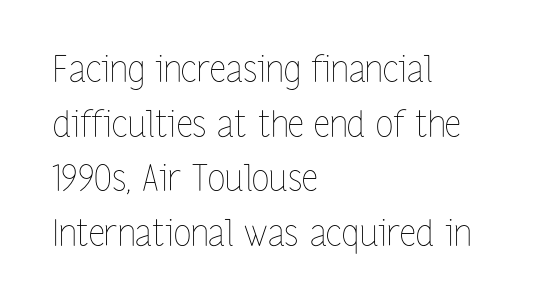
The image shows 36 px thin, condensed type, upright; set left-aligned, normal line spacing (1.52x), normal letter spacing, not underlined; low stroke contrast and a medium x-height.
